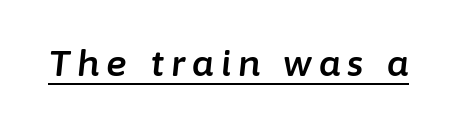
The image shows 35 px text type, italic (leaning right); set unusually wide letter spacing (+0.21 em), underlined; low stroke contrast and a medium x-height.
